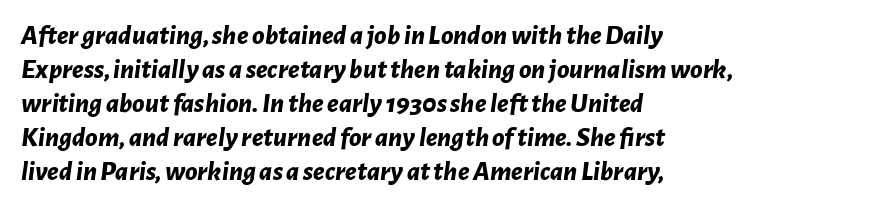
{"italic": "yes", "lean": "right", "slant_degrees": 7, "bold": "yes", "weight": "bold", "width": "normal", "stroke_contrast": "low", "x_height": "medium", "monospaced": "no", "underline": "no", "align": "left", "line_spacing_ratio": 1.21, "letter_spacing": "normal", "letter_spacing_em": 0.0, "glyph_px": 28}
